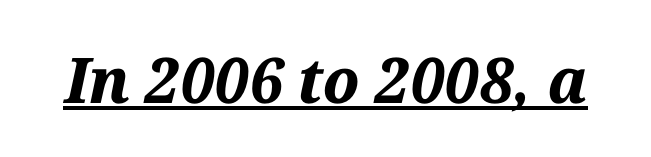
{"italic": "yes", "lean": "right", "slant_degrees": 12, "bold": "yes", "weight": "bold", "width": "normal", "stroke_contrast": "medium", "x_height": "medium", "monospaced": "no", "underline": "yes", "letter_spacing": "normal", "letter_spacing_em": 0.0, "glyph_px": 63}
